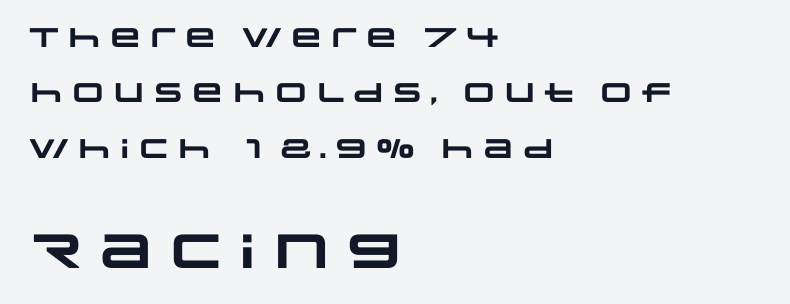
{"serif": "no", "bold": "yes", "weight": "heavy", "width": "wide", "stroke_contrast": "low", "x_height": "large", "monospaced": "no", "underline": "no", "align": "left", "line_spacing": "loose", "line_spacing_ratio": 2.05, "letter_spacing": "normal", "letter_spacing_em": 0.0, "larger_block": "second", "size_ratio": 1.78, "glyph_px": 48}
